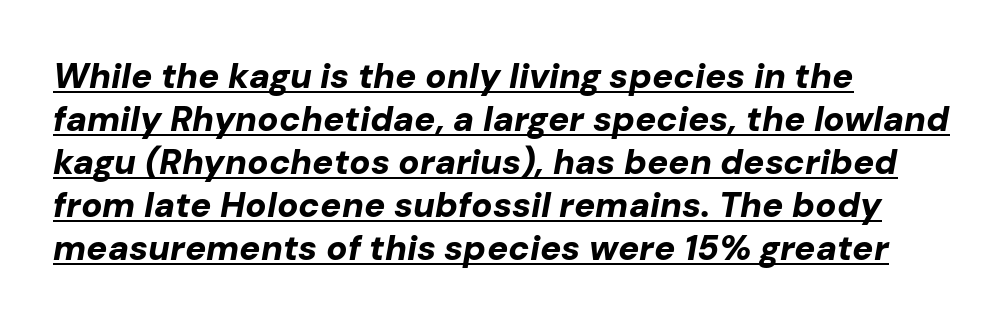
No extra tracking has been applied to these lines. This sample is left-justified, so line endings fall wherever the words run out. Strong, thick strokes mark this as bold type. The rendered words wear a rule along their underside. Is the type slanted? Yes — the strokes lean at a clear angle. Looks like regular typesetting: each glyph gets only the width it needs.
